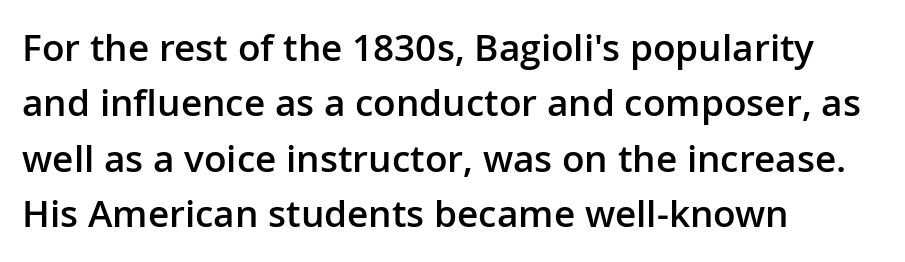
Q: Is the text bold? A: Semi-bold.
Q: Is the text italic (slanted)? A: No, it is upright.
Q: Is the typeface a serif or a sans-serif typeface? A: Sans-serif.
Q: Is the text underlined? A: No.
Q: How is the paragraph aligned? A: Left-aligned.
Q: Is the spacing between letters normal or unusually wide? A: Normal.
Q: Is the spacing between lines tight, normal or loose? A: Normal.
Q: Width (condensed, normal, or wide)? A: Normal.
Q: Stroke contrast? A: Low.
Q: x-height? A: Medium.
Q: Monospaced? A: No.
